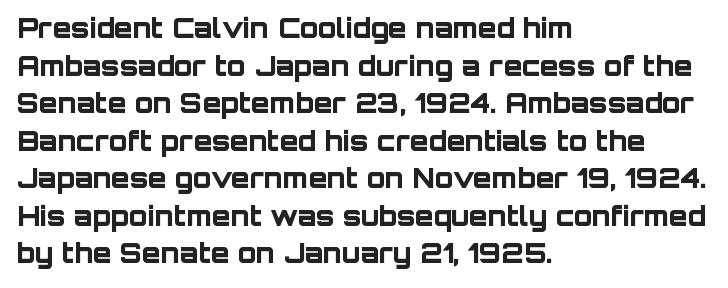
Its strokes are broad and dark, the hallmark of bold type. The letterforms sit shoulder to shoulder at normal distance. Horizontal alignment here is leftward, the default for most running prose. Each new line begins a customary step beneath the previous one. Has an underline been added? It has not. Characters remain perfectly vertical along every line.
